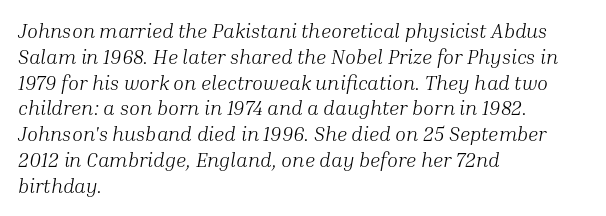
The image shows 20 px text type, italic (leaning right); set left-aligned, normal line spacing (1.29x), normal letter spacing, not underlined.
